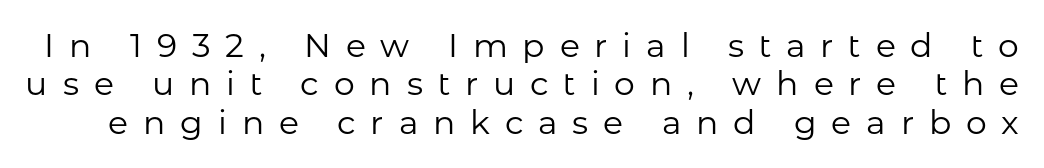
Q: Is the text bold? A: No.
Q: Is the text italic (slanted)? A: No, it is upright.
Q: Is the typeface a serif or a sans-serif typeface? A: Sans-serif.
Q: Is the text underlined? A: No.
Q: Is the spacing between letters normal or unusually wide? A: Unusually wide.
Q: Width (condensed, normal, or wide)? A: Normal.
Q: Stroke contrast? A: Low.
Q: x-height? A: Medium.
Q: Monospaced? A: No.
